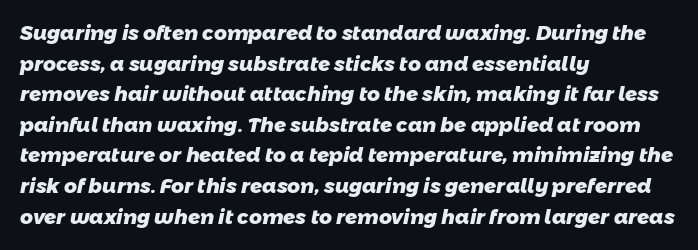
{"bold": "yes", "underline": "no", "align": "left", "line_spacing": "normal", "line_spacing_ratio": 1.53, "letter_spacing": "normal", "letter_spacing_em": 0.0, "glyph_px": 20}
